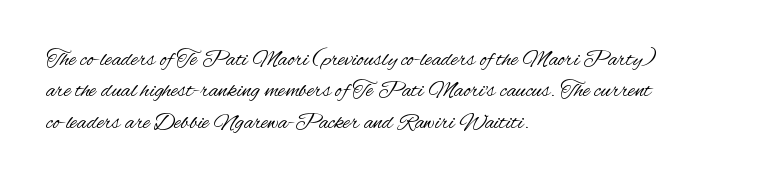
Q: Is the text bold? A: No.
Q: Is the text italic (slanted)? A: Yes.
Q: Is the text underlined? A: No.
Q: How is the paragraph aligned? A: Left-aligned.
Q: Is the spacing between letters normal or unusually wide? A: Normal.
Q: Is the spacing between lines tight, normal or loose? A: Normal.
